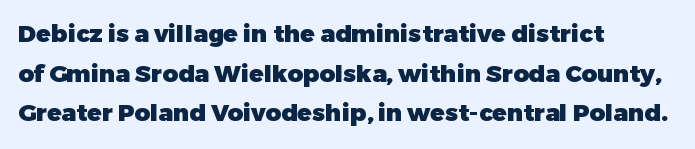
{"italic": "no", "bold": "yes", "underline": "no", "align": "left", "line_spacing": "normal", "line_spacing_ratio": 1.65, "letter_spacing": "normal", "letter_spacing_em": 0.0, "glyph_px": 24}
